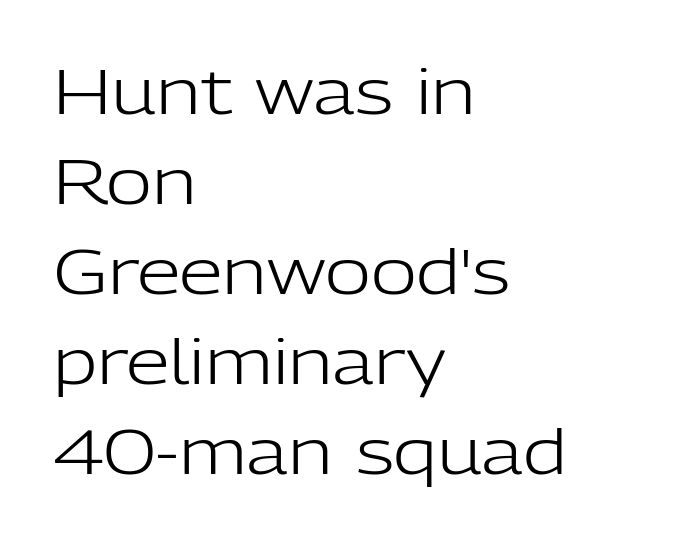
The image shows 63 px light sans-serif type, upright; set left-aligned, normal line spacing (1.43x), normal letter spacing, not underlined; low stroke contrast and a medium x-height.
